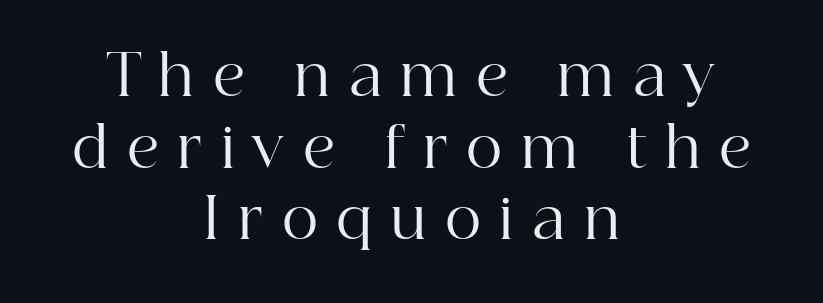
{"serif": "yes", "italic": "no", "bold": "no", "weight": "regular", "width": "normal", "stroke_contrast": "high", "x_height": "medium", "monospaced": "no", "underline": "no", "align": "center", "line_spacing": "normal", "line_spacing_ratio": 1.28, "letter_spacing": "wide", "letter_spacing_em": 0.33, "glyph_px": 56}
